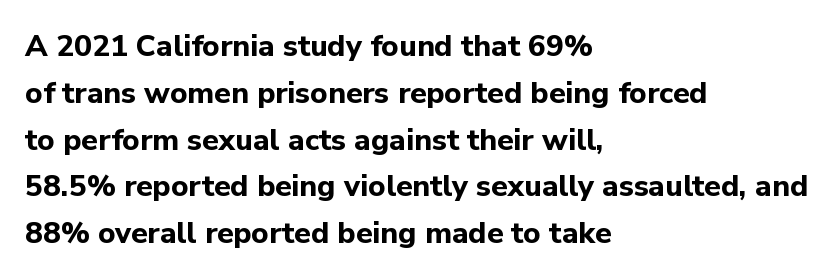
Underlining? Definitely not there. Proportional: the letters do not fall into vertical columns. Typeset ragged right — the left edge is the straight one. These lines keep a tight, regular rhythm from letter to letter. Chunky letters — that's bold for sure. The type family on display is of the sans-serif kind.
